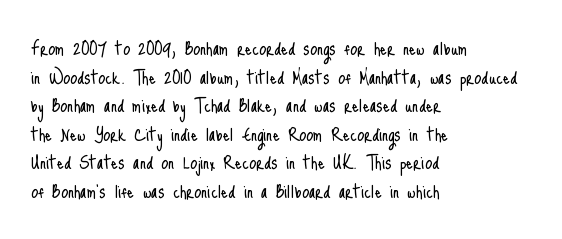
Check the space under the baseline: it is left empty. Characters follow at the spacing the type designer built in. These glyphs show unthickened strokes, regular width or finer. This is the regular roman posture of the typeface. A typesetter would call this leading conventional body-copy spacing. The compositor pushed each line to the left boundary.
